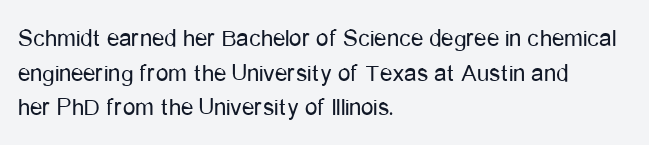
The letters stand straight up with perfectly vertical stems. The typesetter chose a ragged-right arrangement here. What's the leading like? Ordinary, nothing unusual. Nothing unusual about the tracking: characters are spaced as the font intends. Is the stroke heavy? The answer is a plain regular-or-lighter.
